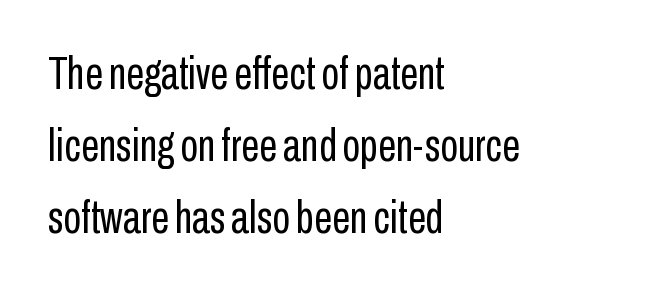
The image shows 46 px regular-weight, condensed sans-serif type, upright; set left-aligned, normal line spacing (1.56x), normal letter spacing, not underlined; low stroke contrast and a medium x-height.
